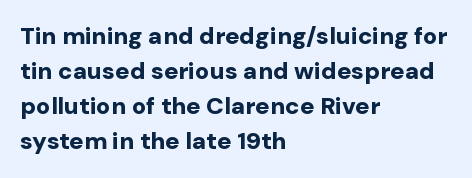
{"italic": "no", "bold": "yes", "underline": "no", "align": "left", "line_spacing": "normal", "line_spacing_ratio": 1.46, "letter_spacing": "normal", "letter_spacing_em": 0.0, "glyph_px": 24}
